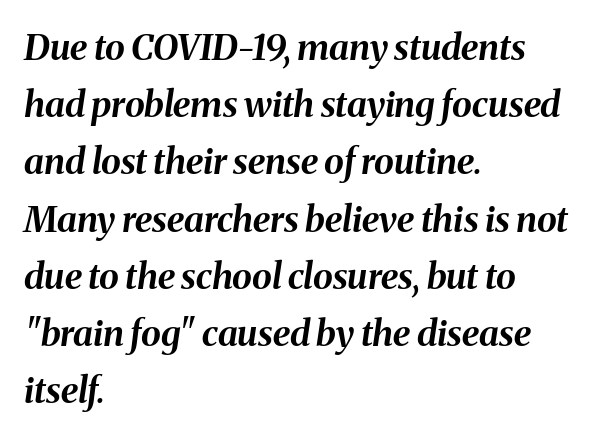
The image shows 36 px bold type, italic (leaning right); set left-aligned, normal line spacing (1.59x), normal letter spacing, not underlined; medium stroke contrast and a medium x-height.
